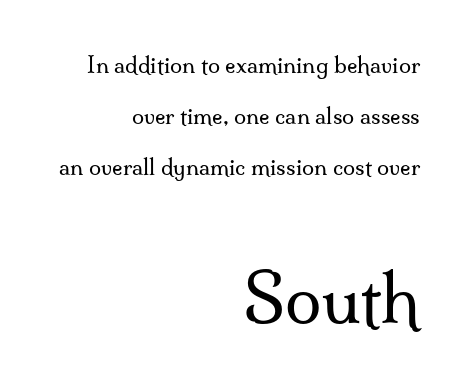
{"serif": "yes", "italic": "no", "bold": "no", "weight": "regular", "width": "normal", "stroke_contrast": "medium", "x_height": "small", "monospaced": "no", "underline": "no", "align": "right", "line_spacing": "loose", "line_spacing_ratio": 2.32, "letter_spacing": "normal", "letter_spacing_em": 0.0, "larger_block": "second", "size_ratio": 3.0, "glyph_px": 66}
